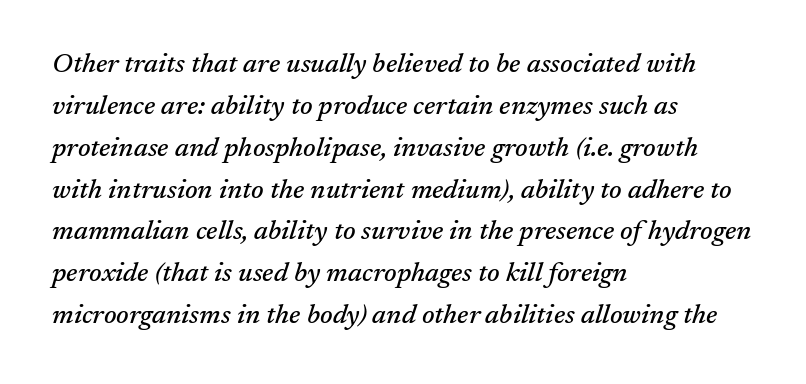
{"italic": "yes", "lean": "right", "slant_degrees": 17, "underline": "no", "align": "left", "line_spacing": "normal", "line_spacing_ratio": 1.55, "letter_spacing": "normal", "letter_spacing_em": 0.0, "glyph_px": 27}
